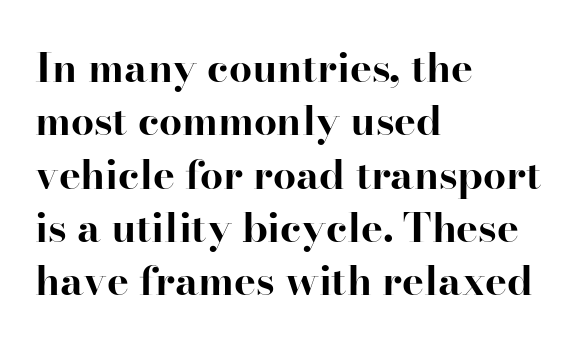
{"serif": "yes", "italic": "no", "bold": "yes", "weight": "bold", "width": "normal", "stroke_contrast": "high", "x_height": "small", "monospaced": "no", "underline": "no", "align": "left", "line_spacing": "normal", "line_spacing_ratio": 1.3, "letter_spacing": "normal", "letter_spacing_em": 0.0, "glyph_px": 41}
